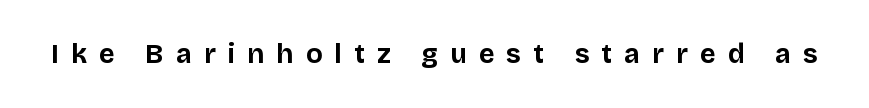
Display-style spreading of the glyphs; the letterfit is very open. Characters remain perfectly vertical along every line. Look at the stroke-to-counter ratio: heavy, a bold. Type without underlining.
